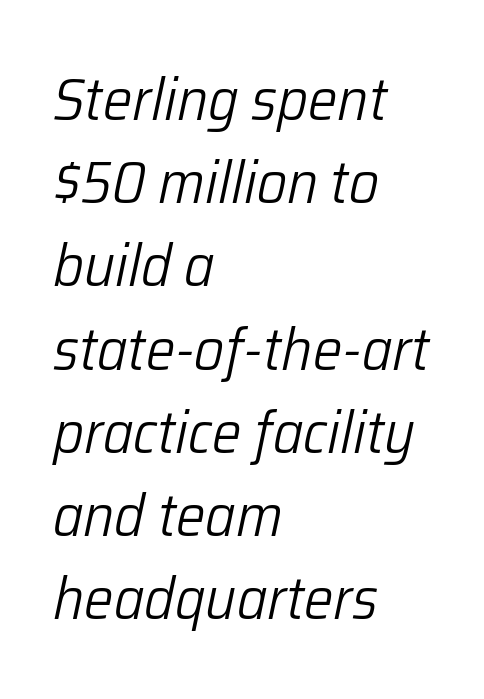
{"italic": "yes", "lean": "right", "slant_degrees": 12, "bold": "no", "weight": "light", "width": "normal", "stroke_contrast": "low", "x_height": "medium", "monospaced": "no", "underline": "no", "align": "left", "line_spacing": "normal", "line_spacing_ratio": 1.41, "letter_spacing": "normal", "letter_spacing_em": 0.0, "glyph_px": 59}
